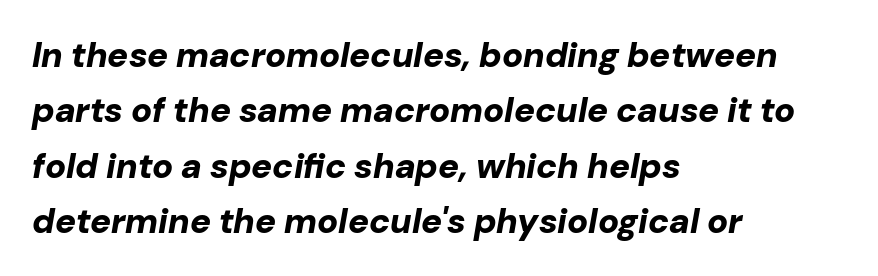
Students, this is bold: see how much ink each stroke carries. Rows of type keep a routine distance in the vertical direction. The rendering uses natural spacing where letterforms have individual widths. Standard letterfit; no display-style spreading of the glyphs. The text carries the slant typical of an italic or oblique font.
